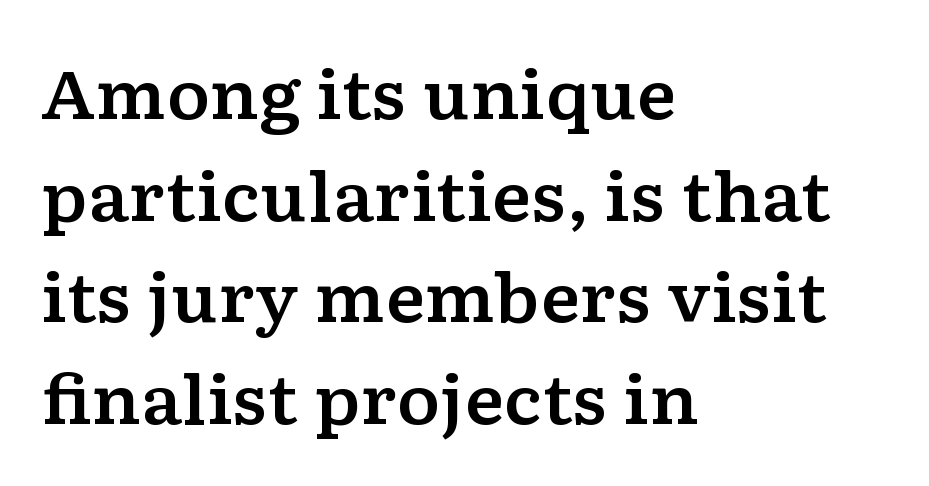
{"serif": "yes", "italic": "no", "width": "wide", "stroke_contrast": "low", "x_height": "medium", "monospaced": "no", "underline": "no", "align": "left", "line_spacing": "normal", "line_spacing_ratio": 1.54, "letter_spacing": "normal", "letter_spacing_em": 0.0, "glyph_px": 66}
